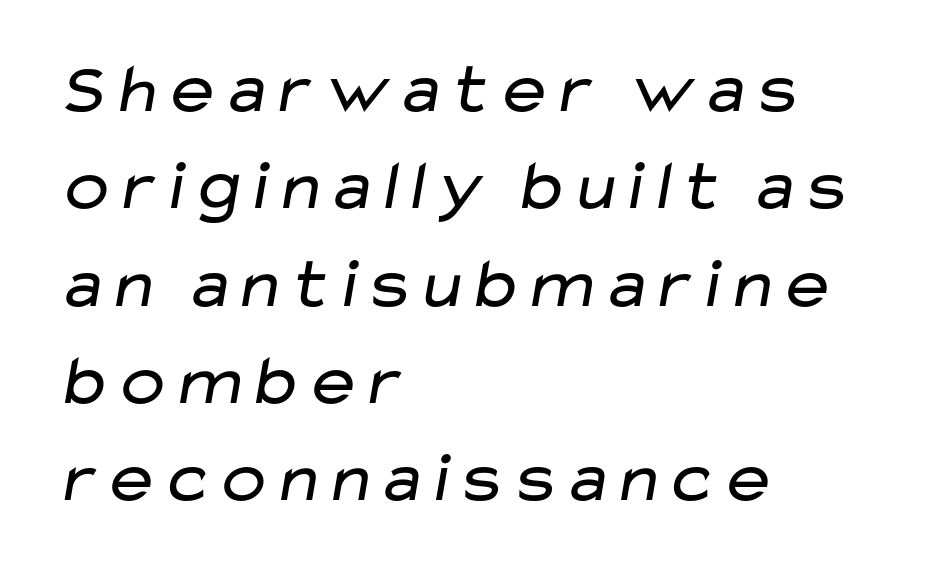
{"serif": "no", "bold": "no", "weight": "regular", "width": "wide", "stroke_contrast": "low", "x_height": "medium", "monospaced": "no", "underline": "no", "align": "left", "line_spacing": "normal", "line_spacing_ratio": 1.37, "letter_spacing": "normal", "letter_spacing_em": 0.0, "glyph_px": 71}
